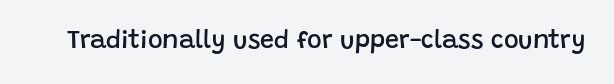
Q: Is the text bold? A: Semi-bold.
Q: Is the text italic (slanted)? A: No, it is upright.
Q: Is the text underlined? A: No.
Q: Is the spacing between letters normal or unusually wide? A: Normal.
